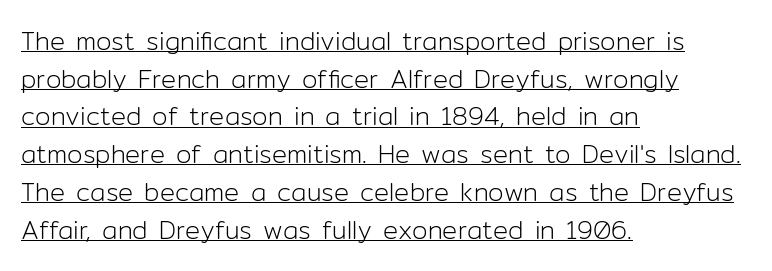
Q: Is the text bold? A: No.
Q: Is the text italic (slanted)? A: No, it is upright.
Q: Is the text underlined? A: Yes.
Q: How is the paragraph aligned? A: Left-aligned.
Q: Is the spacing between letters normal or unusually wide? A: Normal.
Q: Is the spacing between lines tight, normal or loose? A: Normal.
